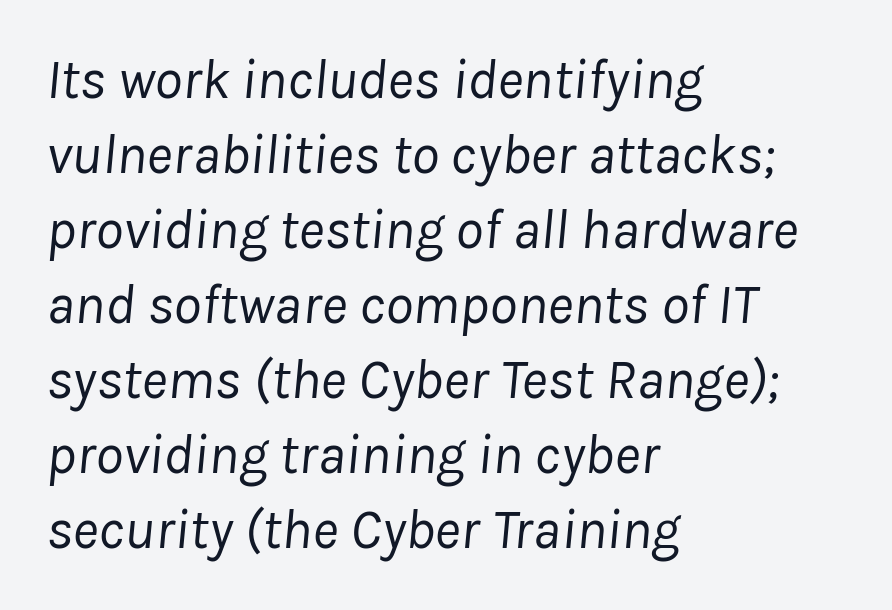
The image shows 56 px regular-weight type, italic (leaning right); set left-aligned, normal line spacing (1.34x), normal letter spacing, not underlined; low stroke contrast and a medium x-height.
